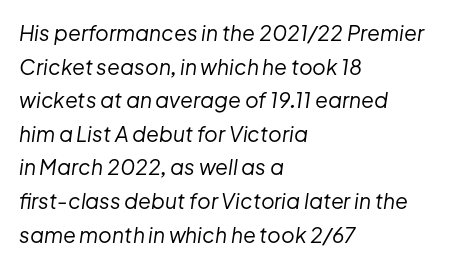
{"italic": "yes", "lean": "right", "slant_degrees": 8, "bold": "no", "underline": "no", "align": "left", "line_spacing": "normal", "line_spacing_ratio": 1.6, "letter_spacing": "normal", "letter_spacing_em": 0.0, "glyph_px": 21}
